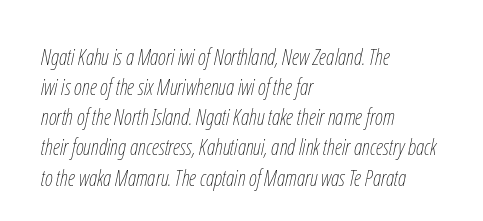
Q: Is the text bold? A: No.
Q: Is the text italic (slanted)? A: Yes, it leans right by about 12 degrees.
Q: Is the text underlined? A: No.
Q: How is the paragraph aligned? A: Left-aligned.
Q: Is the spacing between letters normal or unusually wide? A: Normal.
Q: Is the spacing between lines tight, normal or loose? A: Normal.
